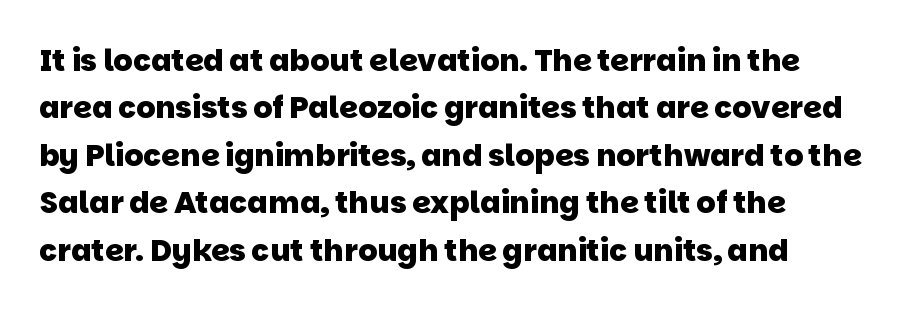
{"serif": "no", "bold": "yes", "weight": "heavy", "width": "normal", "stroke_contrast": "low", "x_height": "large", "monospaced": "no", "underline": "no", "line_spacing": "normal", "line_spacing_ratio": 1.58, "letter_spacing": "normal", "letter_spacing_em": 0.0, "glyph_px": 30}
